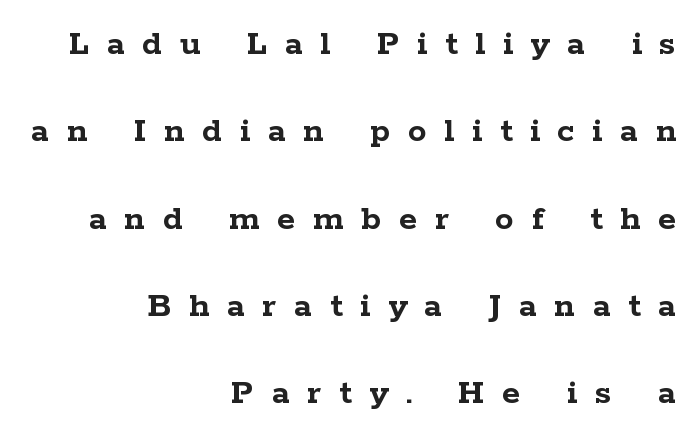
Q: Is the text bold? A: Yes.
Q: Is the text italic (slanted)? A: No, it is upright.
Q: Is the typeface a serif or a sans-serif typeface? A: Serif.
Q: Is the text underlined? A: No.
Q: How is the paragraph aligned? A: Right-aligned.
Q: Is the spacing between letters normal or unusually wide? A: Unusually wide.
Q: Is the spacing between lines tight, normal or loose? A: Loose.
Q: Width (condensed, normal, or wide)? A: Wide.
Q: Stroke contrast? A: Low.
Q: x-height? A: Medium.
Q: Monospaced? A: No.
